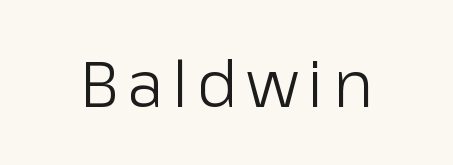
Q: Is the text bold? A: No.
Q: Is the text italic (slanted)? A: No, it is upright.
Q: Is the typeface a serif or a sans-serif typeface? A: Sans-serif.
Q: Is the text underlined? A: No.
Q: Width (condensed, normal, or wide)? A: Normal.
Q: Stroke contrast? A: Low.
Q: x-height? A: Medium.
Q: Monospaced? A: No.
